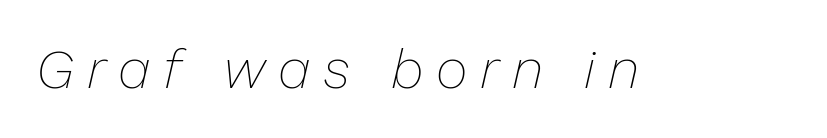
This is oblique type, the kind used for emphasis or titles. Ink coverage per letter is moderate at most. No word sits above an underline. The rendering uses natural spacing where letterforms have individual widths. Does extra space separate the letters? Yes, quite a lot of it.
